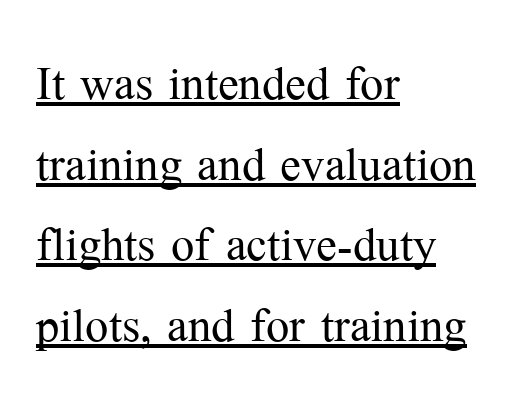
Q: Is the text bold? A: No.
Q: Is the text italic (slanted)? A: No, it is upright.
Q: Is the typeface a serif or a sans-serif typeface? A: Serif.
Q: Is the text underlined? A: Yes.
Q: How is the paragraph aligned? A: Left-aligned.
Q: Is the spacing between letters normal or unusually wide? A: Normal.
Q: Is the spacing between lines tight, normal or loose? A: Normal.
Q: Width (condensed, normal, or wide)? A: Normal.
Q: Stroke contrast? A: Medium.
Q: x-height? A: Medium.
Q: Monospaced? A: No.
